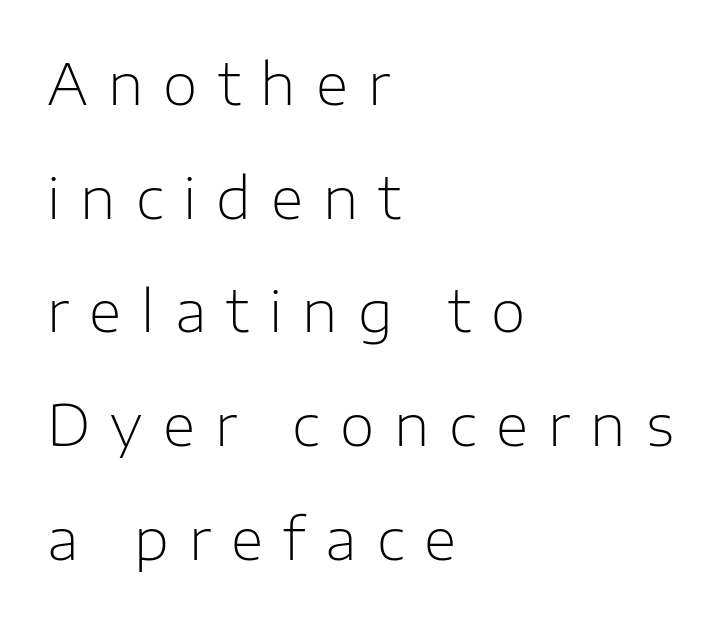
{"serif": "no", "italic": "no", "bold": "no", "weight": "light", "width": "normal", "stroke_contrast": "low", "x_height": "medium", "monospaced": "no", "underline": "no", "align": "left", "line_spacing": "loose", "line_spacing_ratio": 2.03, "letter_spacing": "wide", "letter_spacing_em": 0.36, "glyph_px": 56}
